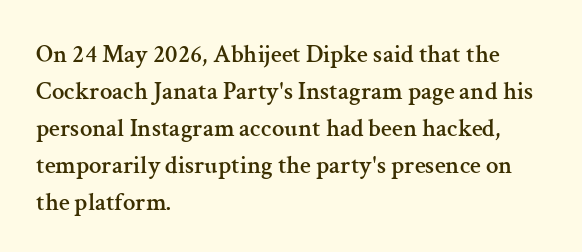
The space beneath each line is pristine and unruled. Compared with typical paragraphs, the rows here are spaced about the same. Notice how the passage keeps a crisp vertical edge on the left only. Short note: letters normally spaced.
